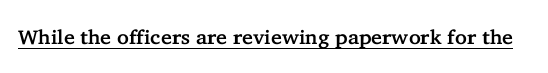
The letters stand upright; this is a roman face. Tracking here is standard; glyphs follow each other at the usual distance. Descenders here cross a horizontal rule under the line.
